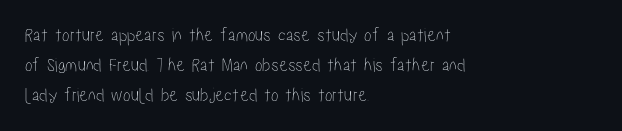
The image shows 20 px text type, upright; set left-aligned, normal line spacing (1.51x), normal letter spacing, not underlined.
